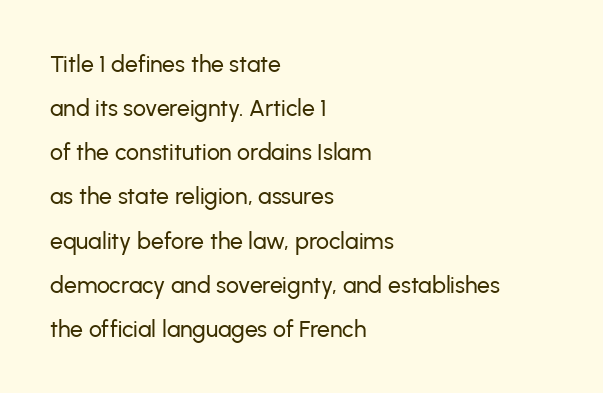
The image shows 23 px text type, upright; set left-aligned, loose line spacing (1.92x), normal letter spacing, not underlined.
